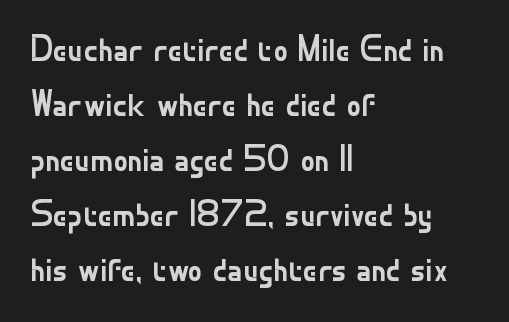
{"serif": "no", "italic": "no", "bold": "no", "weight": "regular", "width": "normal", "stroke_contrast": "low", "x_height": "small", "monospaced": "no", "underline": "no", "align": "left", "line_spacing": "normal", "line_spacing_ratio": 1.53, "letter_spacing": "normal", "letter_spacing_em": 0.0, "glyph_px": 36}
